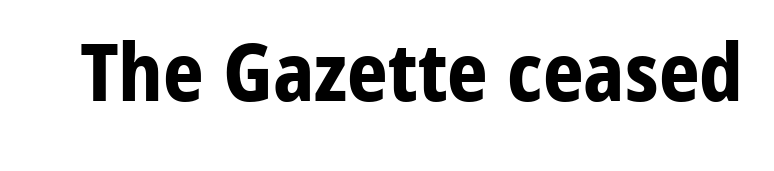
{"serif": "no", "italic": "no", "bold": "yes", "weight": "bold", "width": "normal", "stroke_contrast": "low", "x_height": "medium", "monospaced": "no", "underline": "no", "letter_spacing": "normal", "letter_spacing_em": 0.0, "glyph_px": 80}
